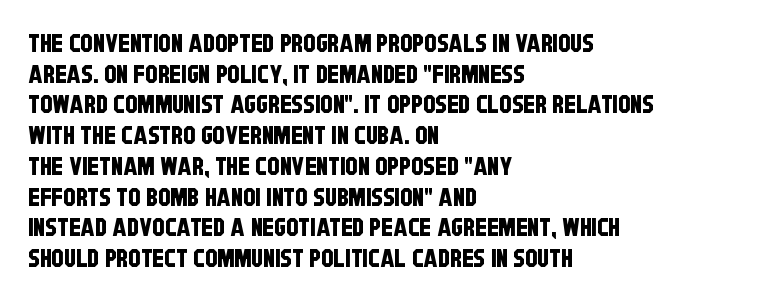
{"underline": "no", "align": "left", "line_spacing_ratio": 1.23, "letter_spacing": "normal", "letter_spacing_em": 0.0, "glyph_px": 25}
